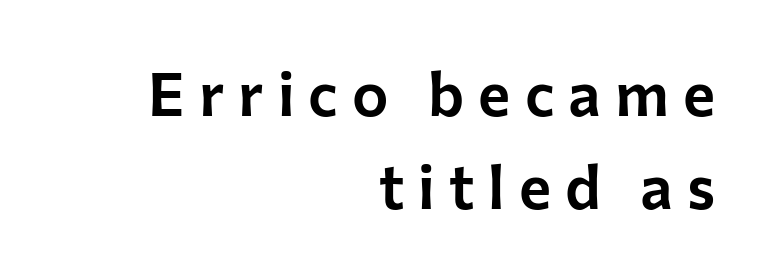
The image shows 61 px sans-serif type, upright; set right-aligned, normal line spacing (1.52x), unusually wide letter spacing (+0.23 em), not underlined; low stroke contrast and a medium x-height.
